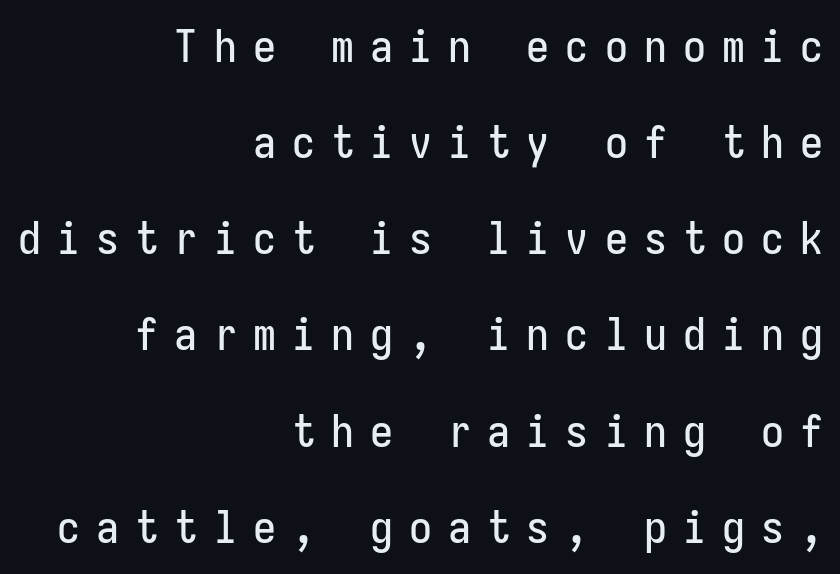
Q: Is the text italic (slanted)? A: No, it is upright.
Q: Is the typeface a serif or a sans-serif typeface? A: Sans-serif.
Q: Is the text underlined? A: No.
Q: How is the paragraph aligned? A: Right-aligned.
Q: Is the spacing between letters normal or unusually wide? A: Unusually wide.
Q: Is the spacing between lines tight, normal or loose? A: Loose.
Q: Width (condensed, normal, or wide)? A: Condensed.
Q: Stroke contrast? A: Low.
Q: x-height? A: Medium.
